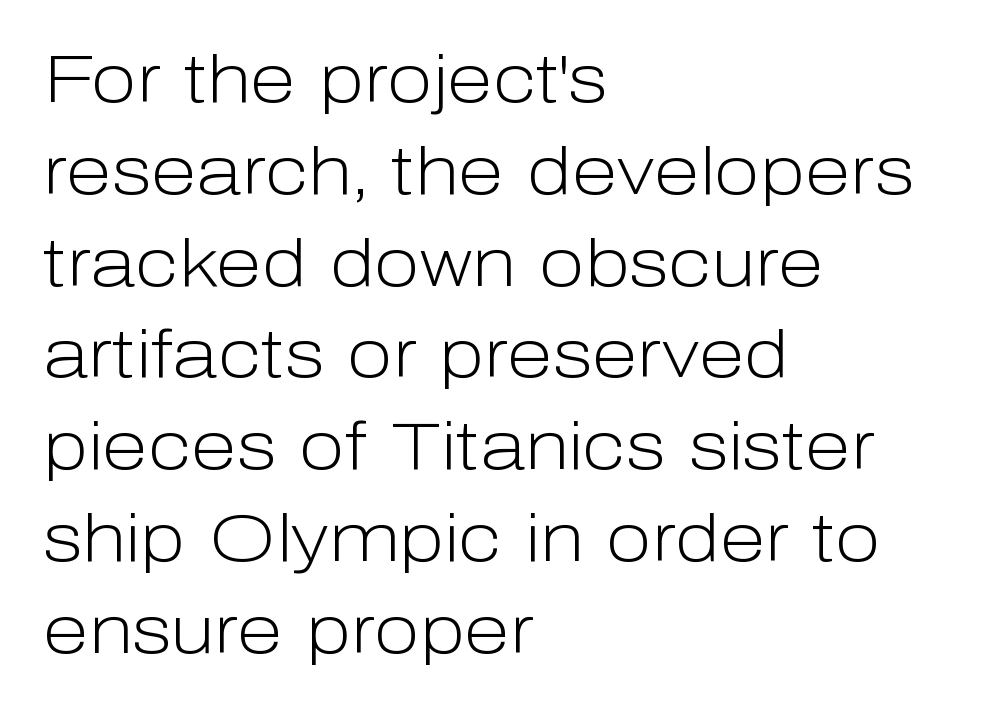
The font sits on the lighter half of the weight spectrum, regular included. Compared with a centered layout, this one pins lines to the left instead. You could call the tracking neutral — neither tight nor loose. Type without underlining.
